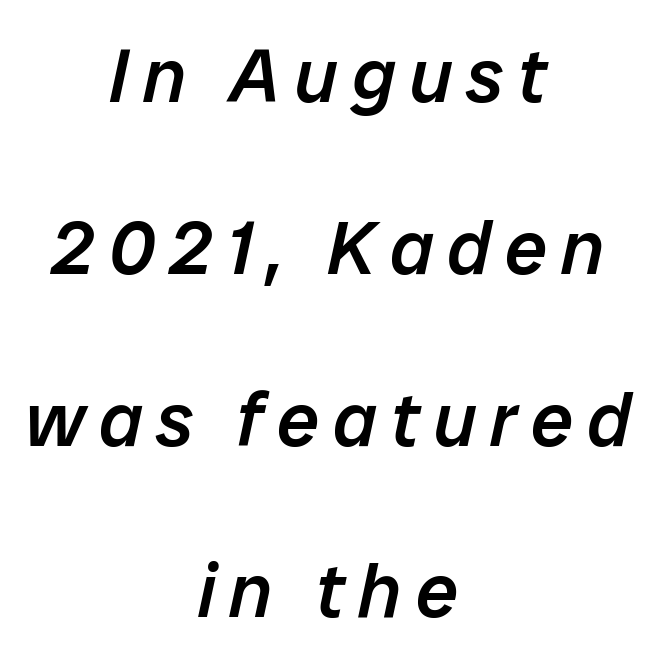
These lines are rendered in a variable-pitch font. Honestly, the rows look like they've been pulled way apart. Horizontally, the lines are justified to the midpoint only. A bit beefed up — I'd call it semibold rather than bold.
